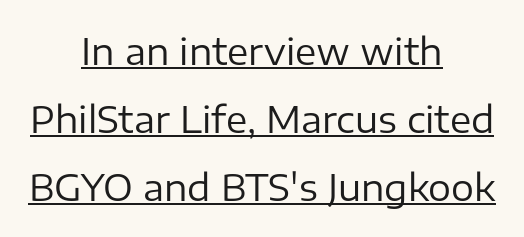
The image shows 36 px regular-weight sans-serif type, upright; set centered, line spacing 1.89x, normal letter spacing, underlined; low stroke contrast and a medium x-height.
